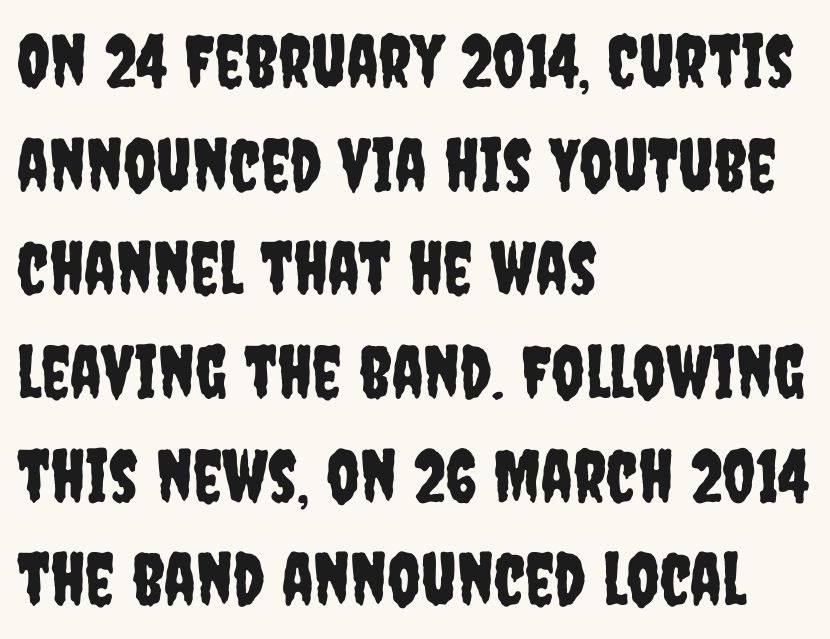
{"serif": "no", "italic": "no", "width": "condensed", "stroke_contrast": "low", "x_height": "large", "monospaced": "no", "underline": "no", "align": "left", "line_spacing": "normal", "line_spacing_ratio": 1.42, "letter_spacing": "normal", "letter_spacing_em": 0.0, "glyph_px": 73}
